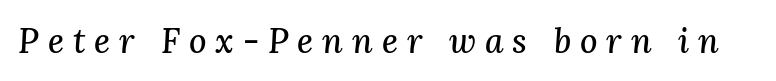
Q: Is the text italic (slanted)? A: Yes, it leans right by about 3 degrees.
Q: Is the typeface a serif or a sans-serif typeface? A: Serif.
Q: Is the text underlined? A: No.
Q: Is the spacing between letters normal or unusually wide? A: Unusually wide.
Q: Width (condensed, normal, or wide)? A: Normal.
Q: Stroke contrast? A: Medium.
Q: x-height? A: Medium.
Q: Monospaced? A: No.
